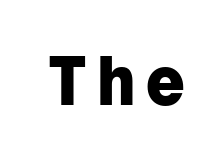
The image shows 68 px heavy sans-serif type, upright, monospaced; set not underlined; low stroke contrast and a medium x-height.
